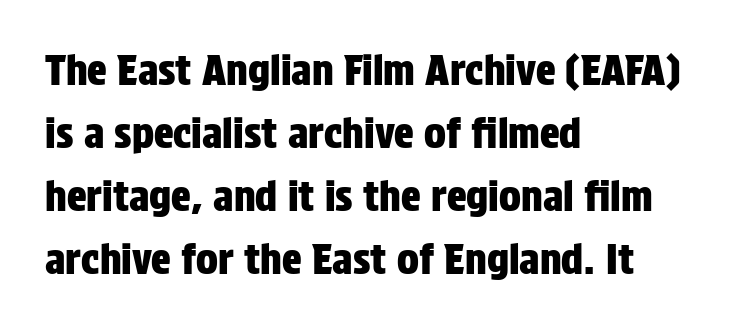
One-word summary of the alignment: left. Varying glyph widths throughout — classic text-font behaviour. Does extra space separate the letters? No, they use regular spacing. No word sits above an underline.
